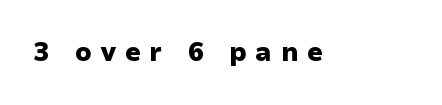
Q: Is the text bold? A: Yes.
Q: Is the text italic (slanted)? A: No, it is upright.
Q: Is the text underlined? A: No.
Q: Is the spacing between letters normal or unusually wide? A: Unusually wide.
